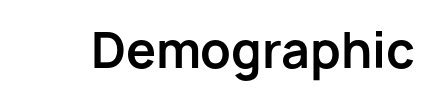
Q: Is the text bold? A: Yes.
Q: Is the text italic (slanted)? A: No, it is upright.
Q: Is the typeface a serif or a sans-serif typeface? A: Sans-serif.
Q: Is the text underlined? A: No.
Q: Is the spacing between letters normal or unusually wide? A: Normal.
Q: Width (condensed, normal, or wide)? A: Normal.
Q: Stroke contrast? A: Low.
Q: x-height? A: Medium.
Q: Monospaced? A: No.
